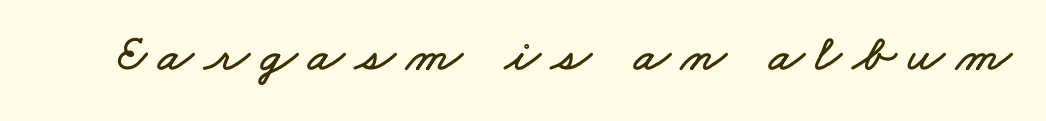
{"width": "wide", "stroke_contrast": "low", "x_height": "small", "monospaced": "no", "underline": "no", "letter_spacing": "wide", "letter_spacing_em": 0.21, "glyph_px": 52}
